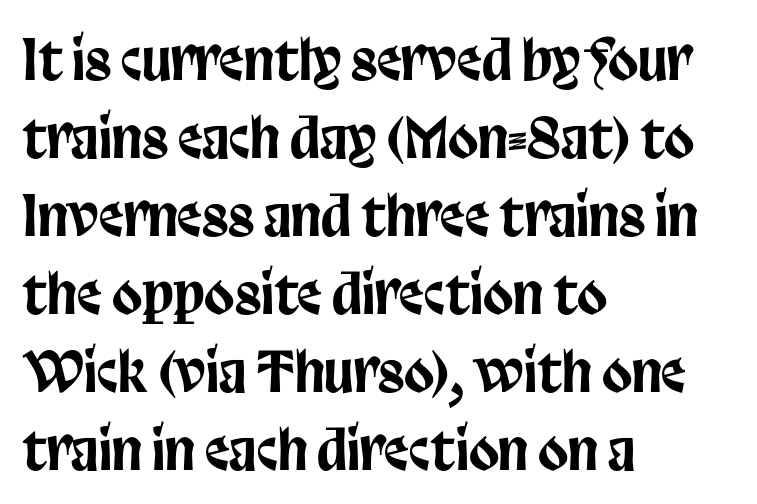
The face used here is proportionally spaced, like ordinary book or web type. Quick note: not italic, upright. A student would call this left alignment; a typographer would say flush left, rag right. Typographically, this falls in the sans-serif category. Tracking value appears to be zero — textbook default spacing. Just letters on the line, the space beneath them empty.
